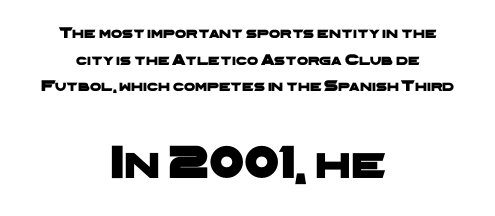
The image shows 48 px wide sans-serif type; set centered, normal line spacing (1.66x), normal letter spacing, not underlined; the second (bottom) block is 3.0x larger; low stroke contrast and a medium x-height.
